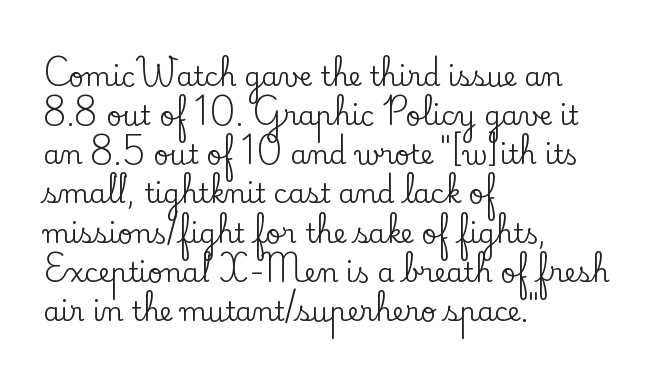
Evenly set lines give the paragraph a standard silhouette. What stands out about the letter spacing? Nothing — it is the standard amount. Glance below the letters and you will spot only blank space. The compositor pushed each line to the left boundary. The axis of the letterforms is exactly vertical.
